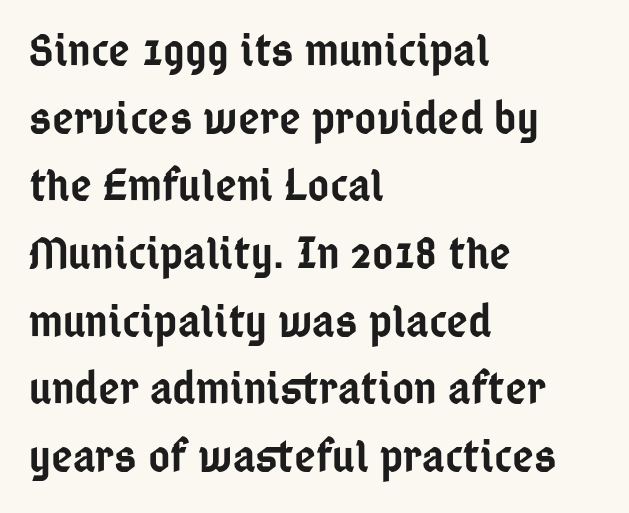
Q: Is the text bold? A: Semi-bold.
Q: Is the text italic (slanted)? A: No, it is upright.
Q: Is the typeface a serif or a sans-serif typeface? A: Sans-serif.
Q: Is the text underlined? A: No.
Q: How is the paragraph aligned? A: Left-aligned.
Q: Is the spacing between letters normal or unusually wide? A: Normal.
Q: Is the spacing between lines tight, normal or loose? A: Normal.
Q: Width (condensed, normal, or wide)? A: Condensed.
Q: Stroke contrast? A: Low.
Q: x-height? A: Medium.
Q: Monospaced? A: No.
